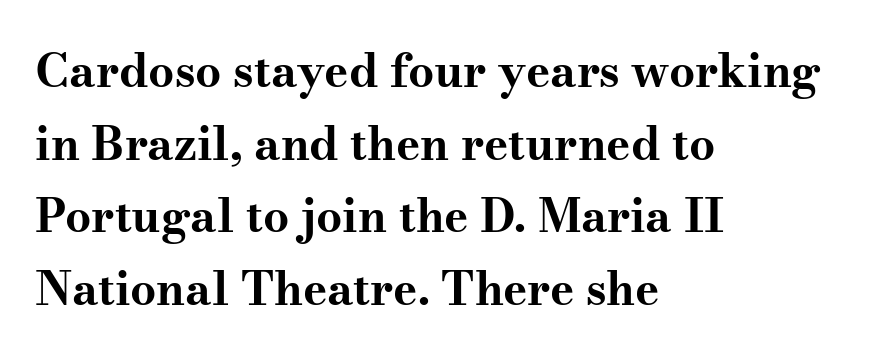
{"serif": "yes", "italic": "no", "bold": "yes", "weight": "bold", "width": "wide", "stroke_contrast": "medium", "x_height": "small", "monospaced": "no", "underline": "no", "align": "left", "line_spacing": "normal", "line_spacing_ratio": 1.58, "letter_spacing": "normal", "letter_spacing_em": 0.0, "glyph_px": 46}
